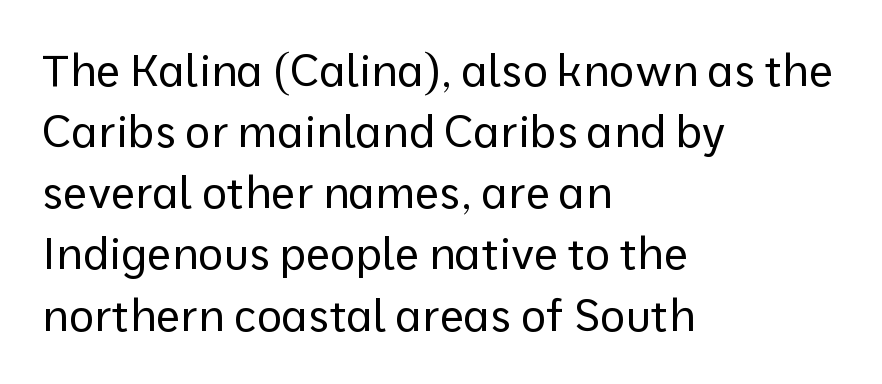
{"serif": "no", "italic": "no", "bold": "no", "weight": "regular", "width": "normal", "stroke_contrast": "low", "x_height": "medium", "monospaced": "no", "underline": "no", "align": "left", "line_spacing": "normal", "line_spacing_ratio": 1.39, "letter_spacing": "normal", "letter_spacing_em": 0.0, "glyph_px": 44}
